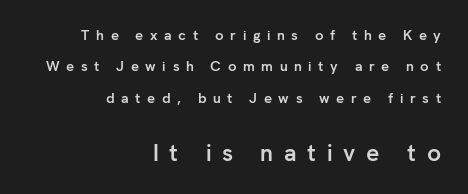
The image shows 23 px bold type, upright; set right-aligned, loose line spacing (2.25x), unusually wide letter spacing (+0.47 em), not underlined; the second (bottom) block is 1.64x larger.
